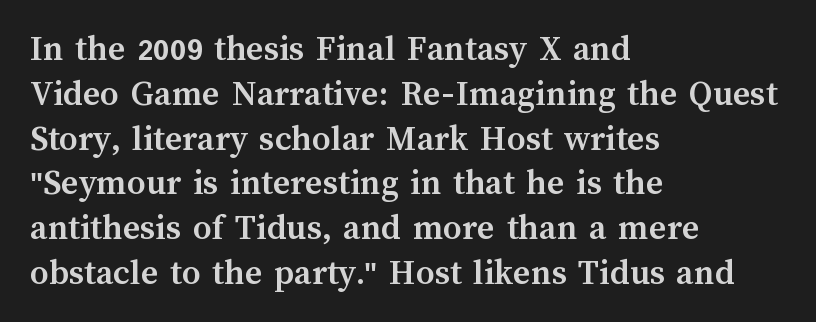
{"italic": "no", "bold": "yes", "weight": "semibold", "width": "normal", "stroke_contrast": "medium", "x_height": "medium", "monospaced": "no", "underline": "no", "align": "left", "line_spacing_ratio": 1.21, "letter_spacing": "normal", "letter_spacing_em": 0.0, "glyph_px": 37}
